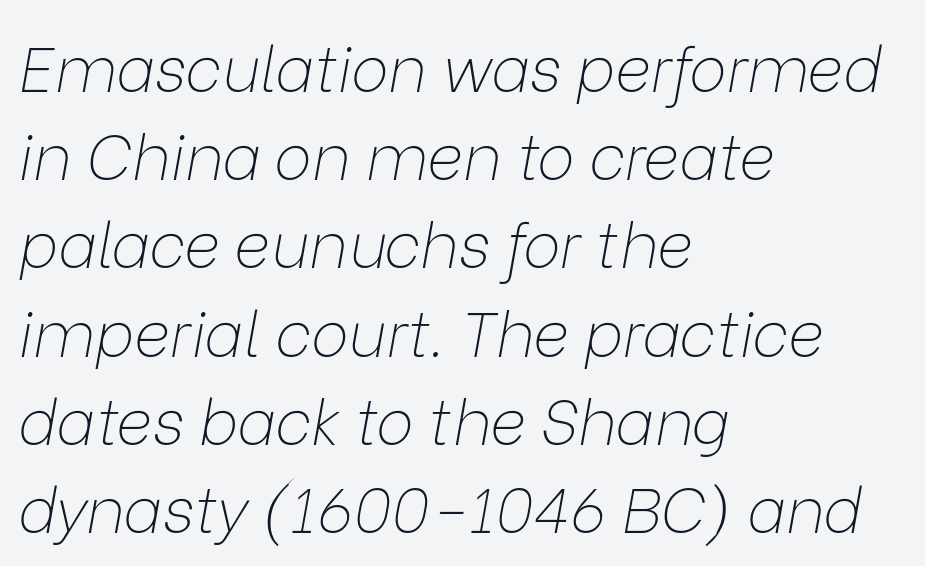
{"italic": "yes", "lean": "right", "slant_degrees": 9, "bold": "no", "weight": "thin", "width": "normal", "stroke_contrast": "low", "x_height": "medium", "monospaced": "no", "underline": "no", "align": "left", "line_spacing": "normal", "line_spacing_ratio": 1.4, "letter_spacing": "normal", "letter_spacing_em": 0.0, "glyph_px": 63}
